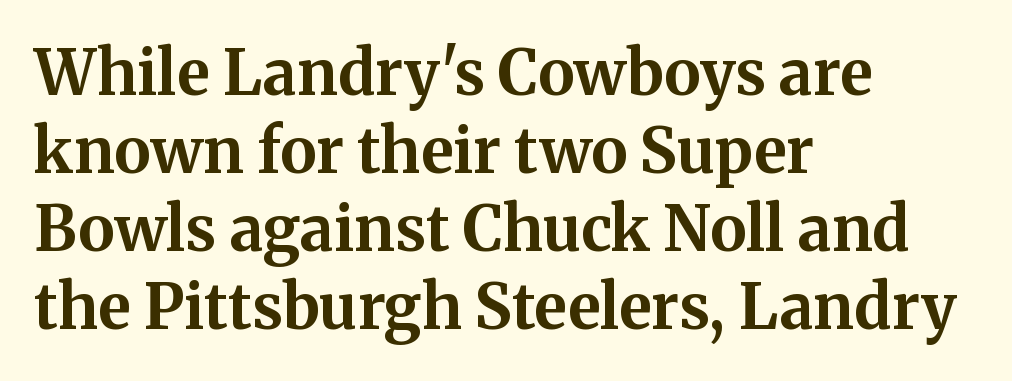
Interline gaps are of average width in this sample. Leftover space on each line is placed entirely after the last word. This is heavy type, rendered in bold. Glyph-to-glyph distance matches everyday printed text. If you drew a line through each stem, it would be perfectly vertical.
